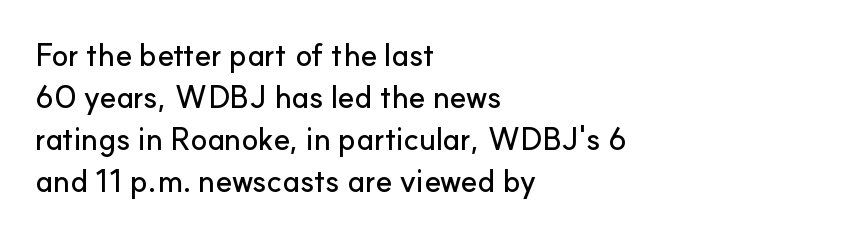
Check the space under the baseline: it is left empty. This is the regular roman posture of the typeface. Reading down the column, the eye jumps a familiar distance to each next line. Unlike a traditional serif, this face leaves its strokes unadorned. Is this a fixed-width face? No — the glyphs have proportional, varying widths.
